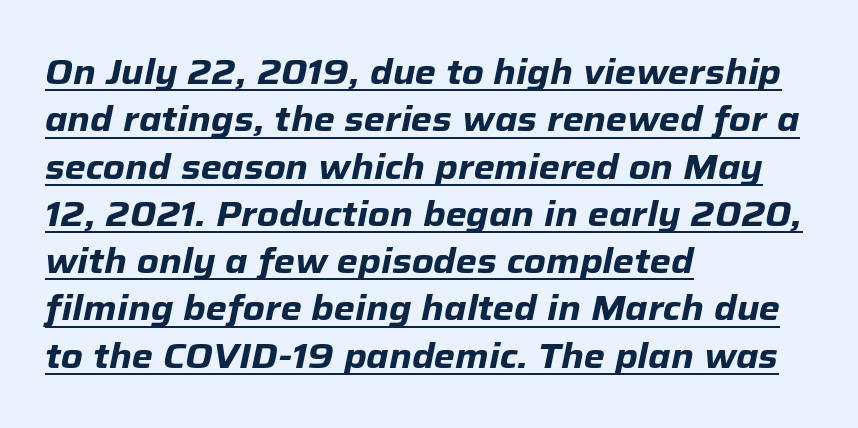
Slanted lettering throughout. You could call the tracking neutral — neither tight nor loose. One-word summary of the alignment: left. The letters advance in unequal steps, a hallmark of proportional type.
